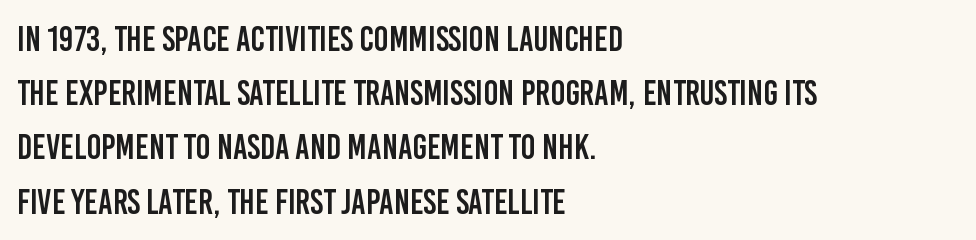
Q: Is the text italic (slanted)? A: No, it is upright.
Q: Is the typeface a serif or a sans-serif typeface? A: Sans-serif.
Q: Is the text underlined? A: No.
Q: How is the paragraph aligned? A: Left-aligned.
Q: Is the spacing between letters normal or unusually wide? A: Normal.
Q: Is the spacing between lines tight, normal or loose? A: Normal.
Q: Width (condensed, normal, or wide)? A: Condensed.
Q: Stroke contrast? A: Low.
Q: x-height? A: Large.
Q: Monospaced? A: No.
